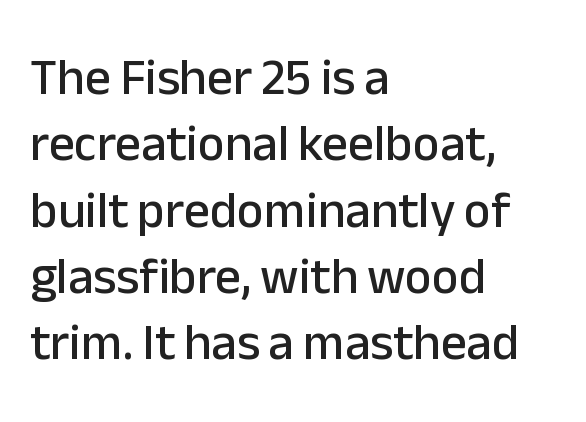
The image shows 51 px sans-serif type, upright; set left-aligned, normal line spacing (1.3x), normal letter spacing, not underlined; low stroke contrast and a medium x-height.
